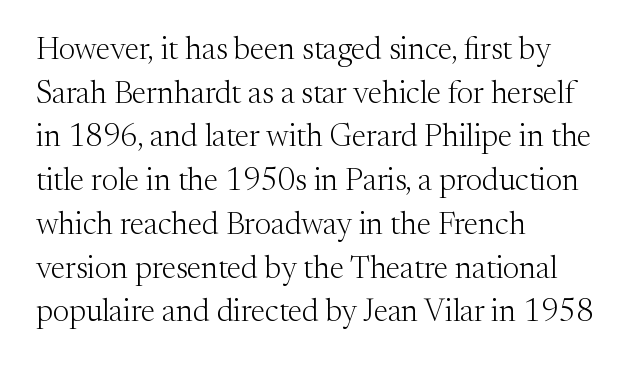
Rows of type keep a routine distance in the vertical direction. The foot of each line stays bare and open. Heft: none added — not bold. Each word holds together tightly as a unit, with standard inter-letter gaps. Is the block centered? No — it sits flush against the left margin. The letters stand straight up with perfectly vertical stems.
